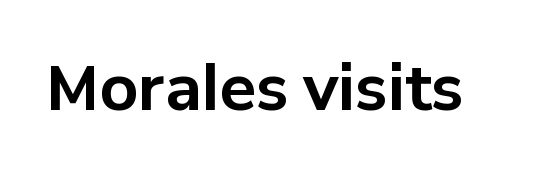
The image shows 61 px bold sans-serif type, upright; set normal letter spacing, not underlined; low stroke contrast and a medium x-height.
